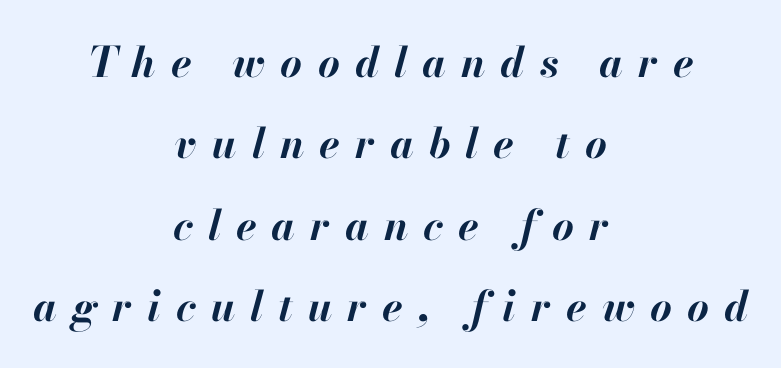
Q: Is the text bold? A: Yes.
Q: Is the text italic (slanted)? A: Yes, it leans right by about 13 degrees.
Q: Is the text underlined? A: No.
Q: How is the paragraph aligned? A: Centered.
Q: Is the spacing between letters normal or unusually wide? A: Unusually wide.
Q: Is the spacing between lines tight, normal or loose? A: Loose.
Q: Width (condensed, normal, or wide)? A: Normal.
Q: Stroke contrast? A: High.
Q: x-height? A: Small.
Q: Monospaced? A: No.
